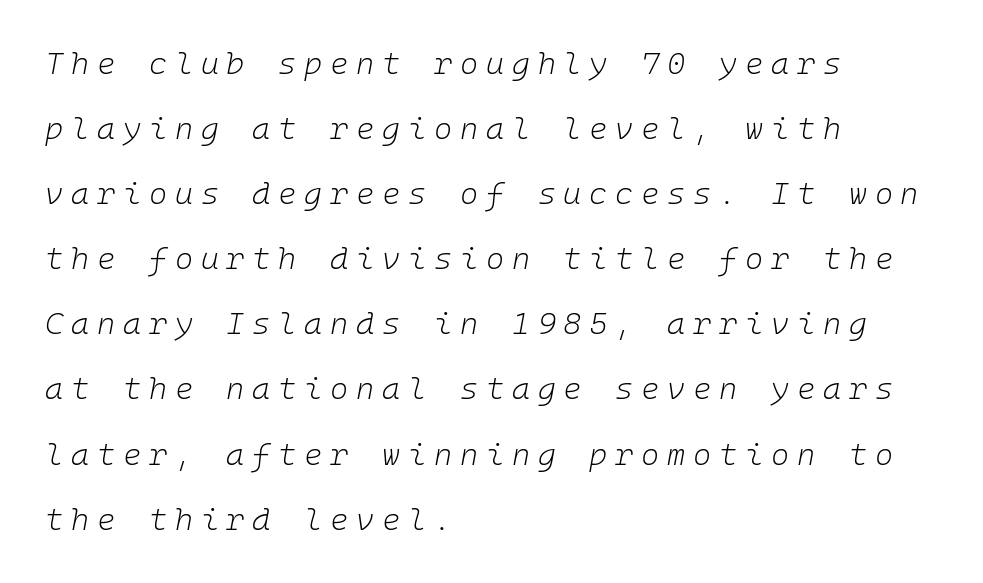
Does the leading feel generous? Absolutely, it's lavish. This sample has the even, mechanical cadence of fixed-width lettering. Visually the block forms a straight wall on the left and a jagged coastline on the right. Any mark beneath the type? The region is blank. Notice how the stems are inclined rather than vertical — that's the hallmark of italics. Spacing between characters has been opened up far beyond the box default.
